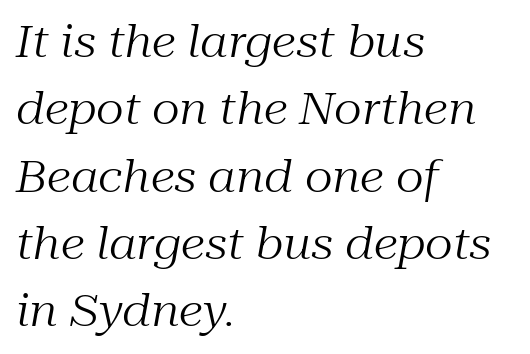
{"serif": "yes", "italic": "yes", "lean": "right", "slant_degrees": 10, "bold": "no", "weight": "regular", "width": "normal", "stroke_contrast": "medium", "x_height": "medium", "monospaced": "no", "underline": "no", "align": "left", "line_spacing": "normal", "line_spacing_ratio": 1.53, "letter_spacing": "normal", "letter_spacing_em": 0.0, "glyph_px": 44}
